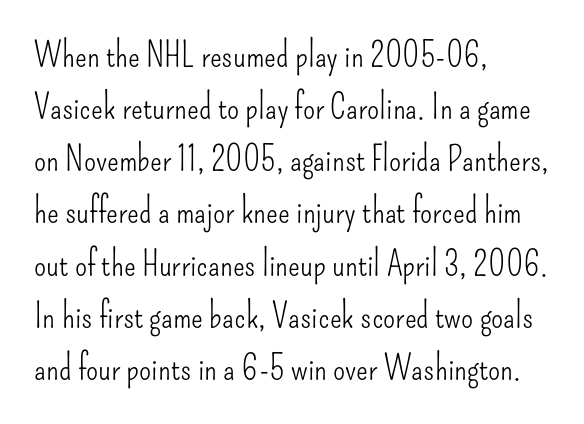
{"serif": "no", "italic": "no", "bold": "no", "weight": "light", "width": "condensed", "stroke_contrast": "low", "x_height": "small", "monospaced": "no", "underline": "no", "align": "left", "line_spacing": "normal", "line_spacing_ratio": 1.49, "letter_spacing": "normal", "letter_spacing_em": 0.0, "glyph_px": 35}
